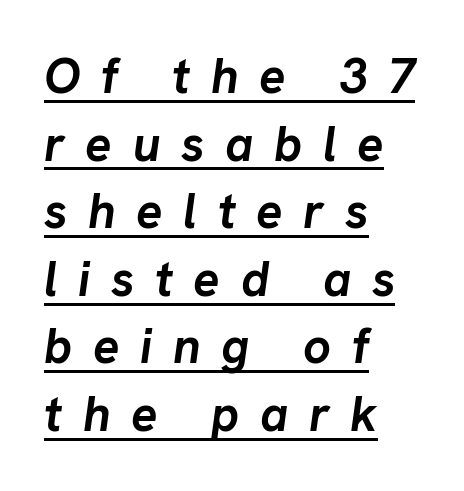
Q: Is the text bold? A: Yes.
Q: Is the text italic (slanted)? A: Yes, it leans right by about 8 degrees.
Q: Is the text underlined? A: Yes.
Q: How is the paragraph aligned? A: Left-aligned.
Q: Is the spacing between letters normal or unusually wide? A: Unusually wide.
Q: Is the spacing between lines tight, normal or loose? A: Normal.
Q: Width (condensed, normal, or wide)? A: Normal.
Q: Stroke contrast? A: Low.
Q: x-height? A: Medium.
Q: Monospaced? A: No.
